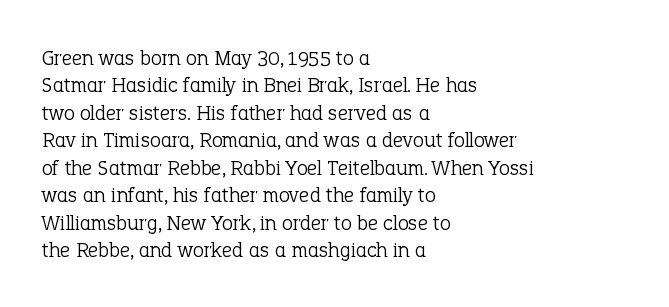
Counters stay open thanks to moderate or lighter strokes. All the whitespace from short lines collects on the right. Normally led — the rows are evenly, conventionally spaced. The glyphs are unaccompanied by any horizontal stroke below them.
